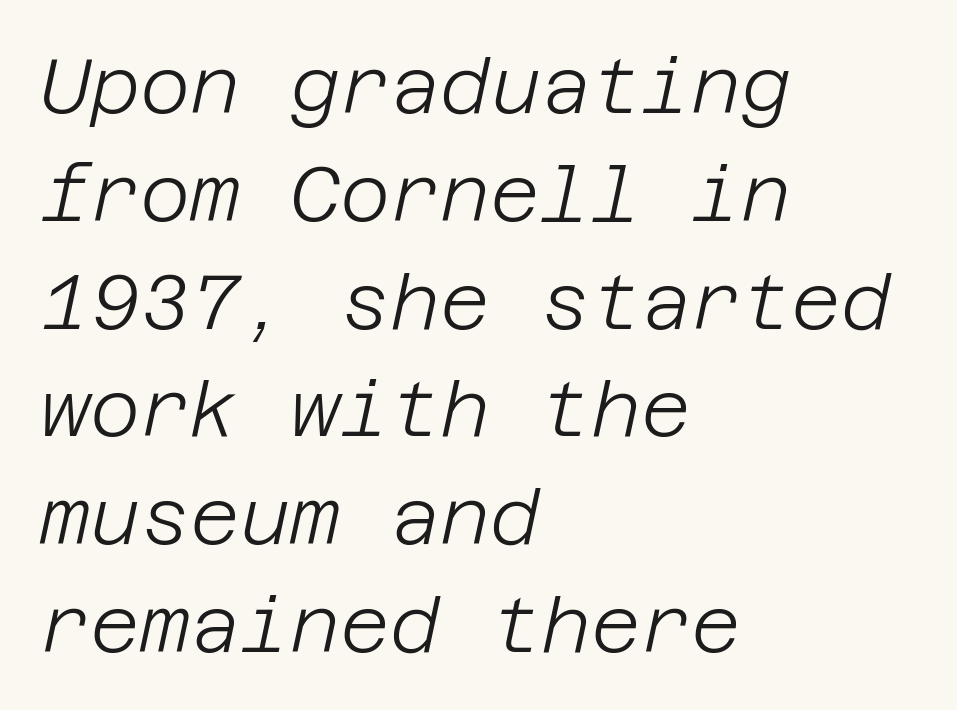
The passage shown has conventional tracking throughout. How would I describe the line gaps? Plain and ordinary. The text carries the slant typical of an italic or oblique font. Ink coverage per letter is moderate at most. The rendering anchors every line to the left-hand side. The zone under the glyphs is completely vacant.
